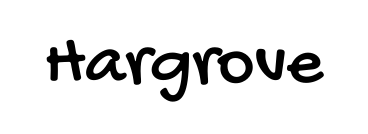
{"serif": "no", "width": "condensed", "stroke_contrast": "low", "x_height": "large", "monospaced": "no", "underline": "no", "letter_spacing": "normal", "letter_spacing_em": 0.0, "glyph_px": 72}
